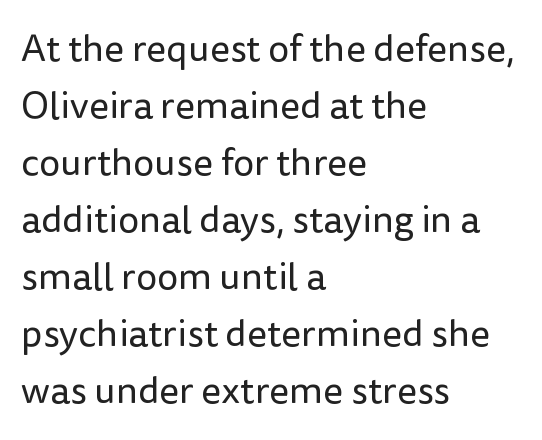
What stands out about the letter spacing? Nothing — it is the standard amount. The passage shown is not bold in any degree. This sample has the flowing, uneven cadence of proportional lettering. The font family rendered here belongs to the sans-serif group. Italic? Not at all — the glyphs are vertical.
